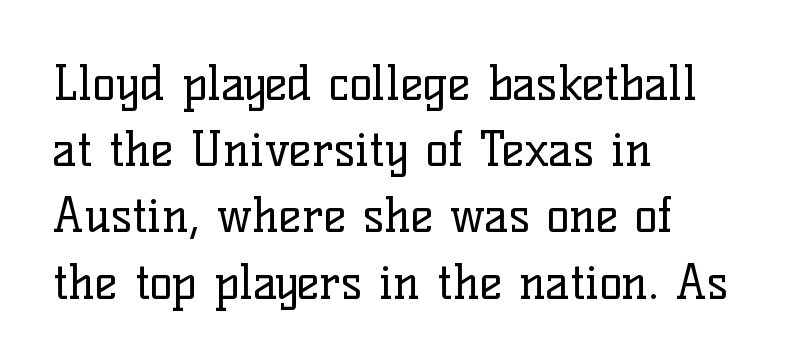
The image shows 48 px regular-weight serif type, upright; set left-aligned, normal line spacing (1.38x), normal letter spacing, not underlined; low stroke contrast and a medium x-height.
